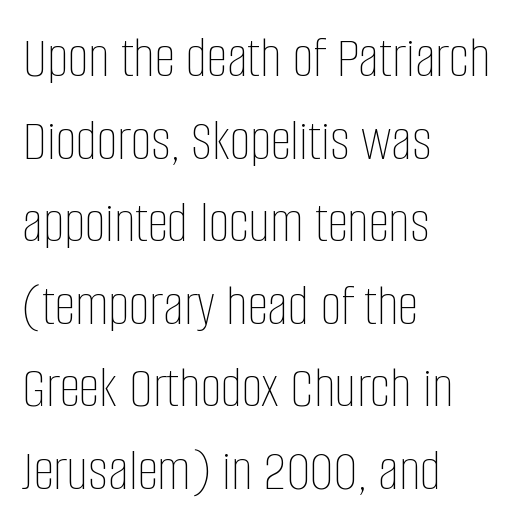
{"italic": "no", "bold": "no", "weight": "thin", "width": "condensed", "stroke_contrast": "low", "x_height": "large", "monospaced": "no", "underline": "no", "align": "left", "line_spacing": "normal", "line_spacing_ratio": 1.4, "letter_spacing": "normal", "letter_spacing_em": 0.0, "glyph_px": 59}
